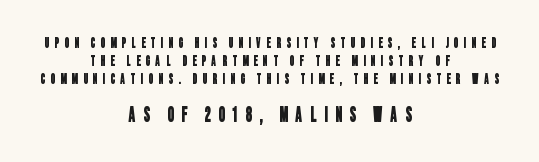
The block sitting lower on the canvas is the one with enlarged characters. The face used here is rendered with a markedly widened letterfit. Interline gaps are of average width in this sample. In CSS terms this would be text-align: center.
